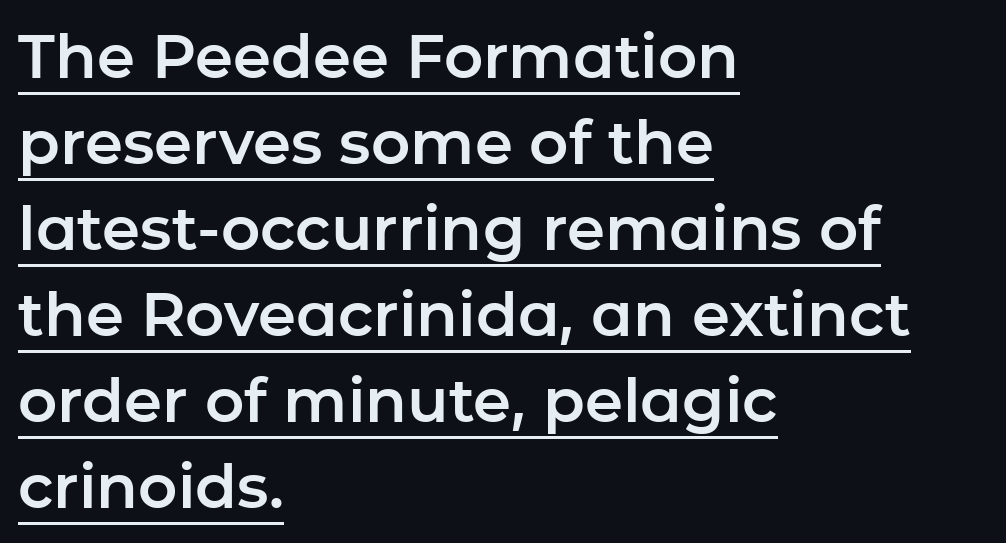
Nothing sits at the stroke ends, so this counts as sans-serif. The typography opts for an upright posture over an oblique one. Compared with typical body copy, the letter spacing here is the same. Alignment: flush left. The face used here appears with an underline applied. A typesetter would call this proportional, since set widths differ per character.
